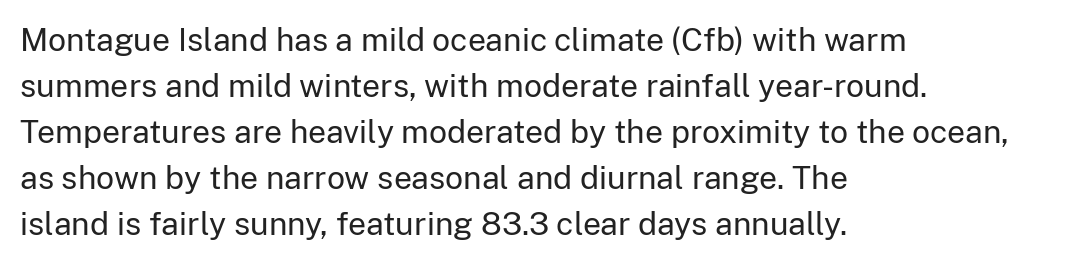
Q: Is the text bold? A: No.
Q: Is the text italic (slanted)? A: No, it is upright.
Q: Is the typeface a serif or a sans-serif typeface? A: Sans-serif.
Q: Is the text underlined? A: No.
Q: How is the paragraph aligned? A: Left-aligned.
Q: Is the spacing between letters normal or unusually wide? A: Normal.
Q: Is the spacing between lines tight, normal or loose? A: Normal.
Q: Width (condensed, normal, or wide)? A: Normal.
Q: Stroke contrast? A: Low.
Q: x-height? A: Medium.
Q: Monospaced? A: No.
